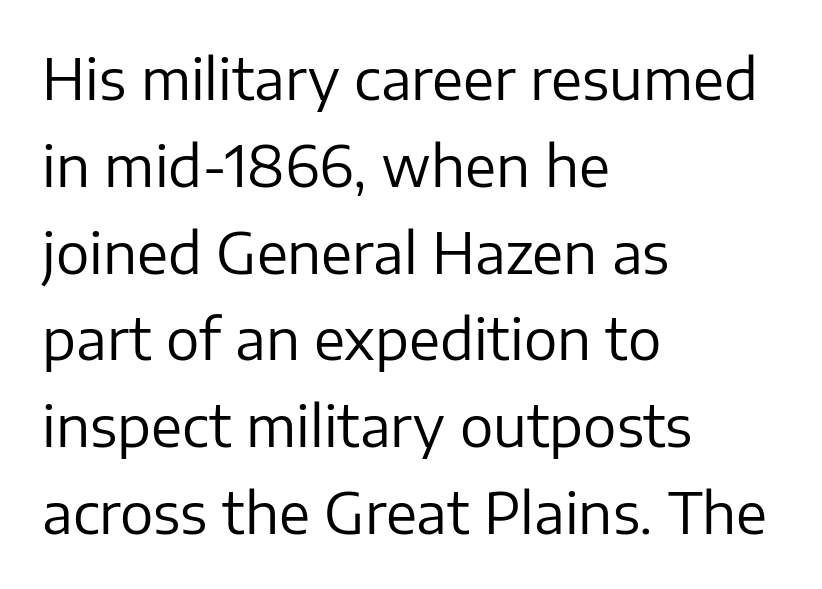
The image shows 56 px regular-weight sans-serif type, upright; set left-aligned, normal line spacing (1.55x), normal letter spacing, not underlined; low stroke contrast and a medium x-height.
